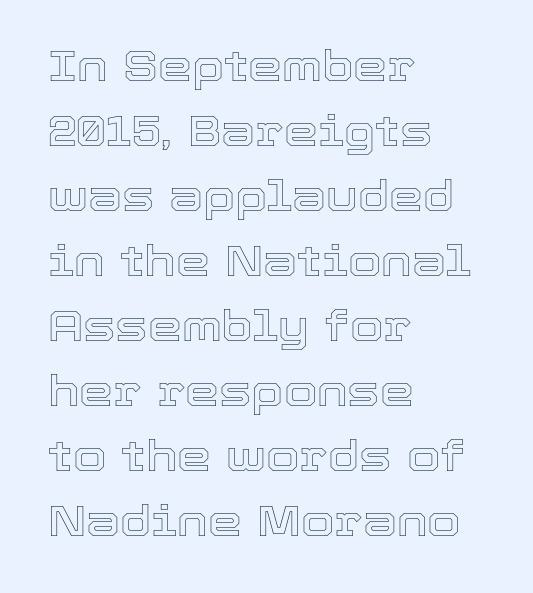
The image shows 43 px text type, upright; set left-aligned, normal line spacing (1.51x), normal letter spacing, not underlined; a medium x-height.
